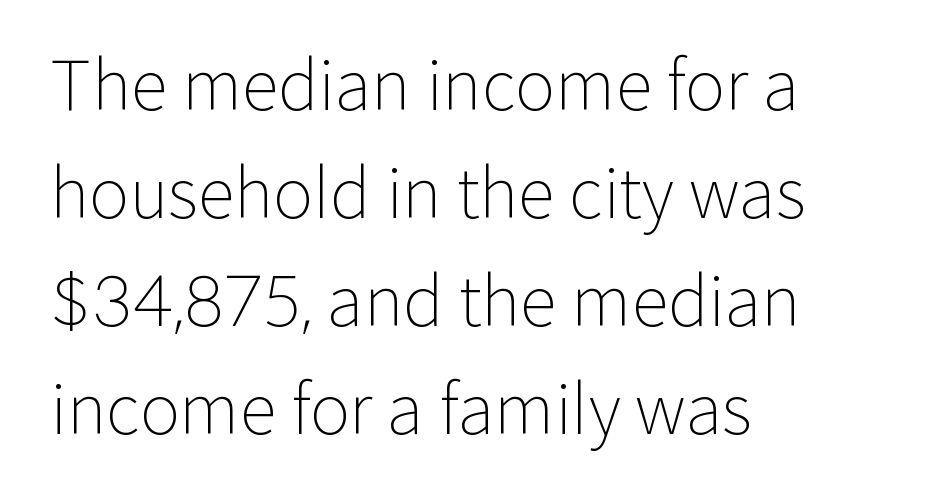
{"serif": "no", "italic": "no", "bold": "no", "weight": "light", "width": "normal", "stroke_contrast": "low", "x_height": "medium", "monospaced": "no", "underline": "no", "align": "left", "line_spacing": "normal", "line_spacing_ratio": 1.59, "letter_spacing": "normal", "letter_spacing_em": 0.0, "glyph_px": 68}
